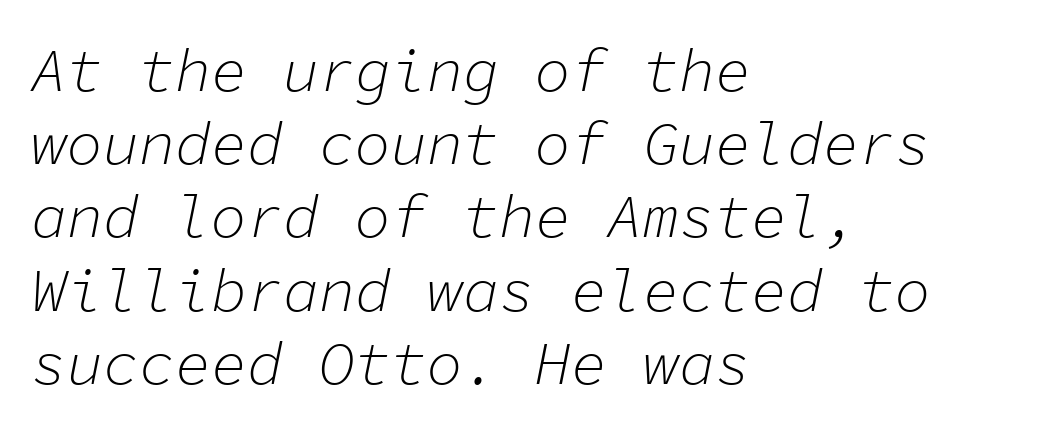
Q: Is the text bold? A: No.
Q: Is the text italic (slanted)? A: Yes, it leans right by about 11 degrees.
Q: Is the text underlined? A: No.
Q: How is the paragraph aligned? A: Left-aligned.
Q: Is the spacing between letters normal or unusually wide? A: Normal.
Q: Width (condensed, normal, or wide)? A: Normal.
Q: Stroke contrast? A: Low.
Q: x-height? A: Medium.
Q: Monospaced? A: Yes.
